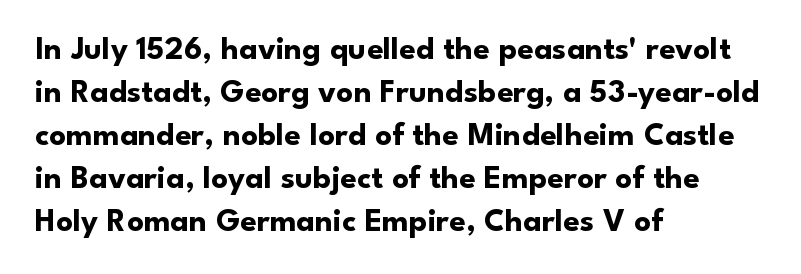
Q: Is the text bold? A: Yes.
Q: Is the text italic (slanted)? A: No, it is upright.
Q: Is the typeface a serif or a sans-serif typeface? A: Sans-serif.
Q: Is the text underlined? A: No.
Q: How is the paragraph aligned? A: Left-aligned.
Q: Is the spacing between letters normal or unusually wide? A: Normal.
Q: Is the spacing between lines tight, normal or loose? A: Normal.
Q: Width (condensed, normal, or wide)? A: Normal.
Q: Stroke contrast? A: Low.
Q: x-height? A: Small.
Q: Monospaced? A: No.
